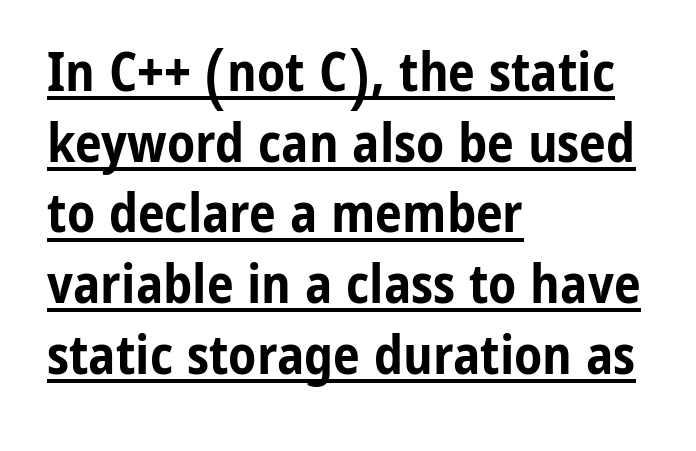
Q: Is the text bold? A: Yes.
Q: Is the text italic (slanted)? A: No, it is upright.
Q: Is the typeface a serif or a sans-serif typeface? A: Sans-serif.
Q: Is the text underlined? A: Yes.
Q: How is the paragraph aligned? A: Left-aligned.
Q: Is the spacing between letters normal or unusually wide? A: Normal.
Q: Is the spacing between lines tight, normal or loose? A: Normal.
Q: Width (condensed, normal, or wide)? A: Condensed.
Q: Stroke contrast? A: Low.
Q: x-height? A: Medium.
Q: Monospaced? A: No.
